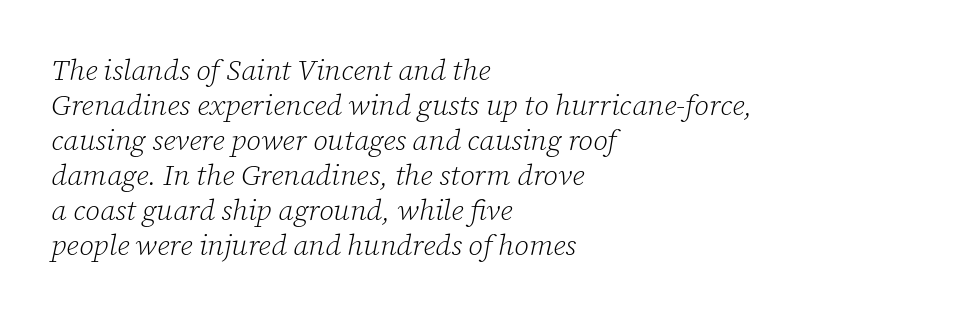
The image shows 29 px light serif type, italic (leaning right); set left-aligned, line spacing 1.21x, normal letter spacing, not underlined; low stroke contrast and a medium x-height.
